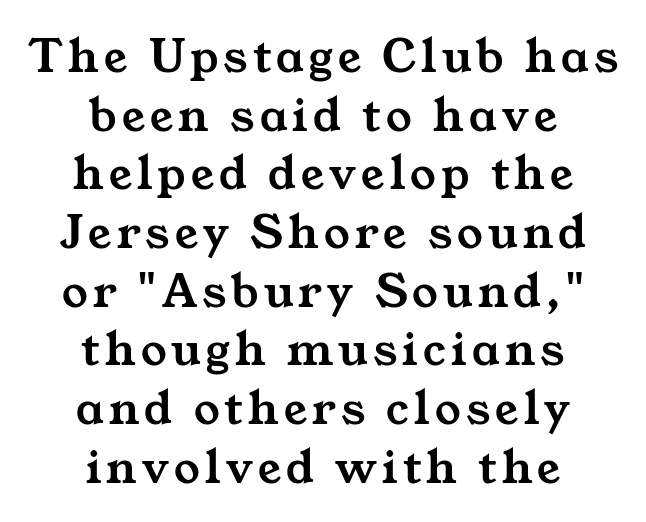
{"serif": "yes", "width": "wide", "stroke_contrast": "medium", "x_height": "medium", "monospaced": "no", "underline": "no", "align": "center", "line_spacing": "tight", "line_spacing_ratio": 1.15, "glyph_px": 51}
